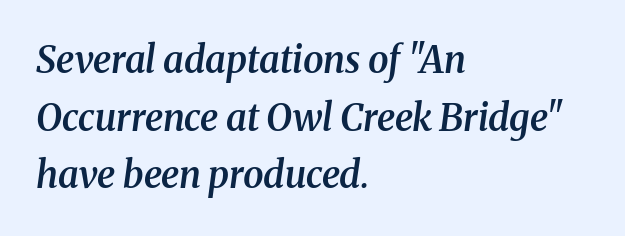
{"serif": "yes", "italic": "yes", "lean": "right", "slant_degrees": 8, "bold": "semi", "weight": "semibold", "width": "normal", "stroke_contrast": "medium", "x_height": "medium", "monospaced": "no", "underline": "no", "align": "left", "line_spacing": "normal", "line_spacing_ratio": 1.56, "letter_spacing": "normal", "letter_spacing_em": 0.0, "glyph_px": 37}
